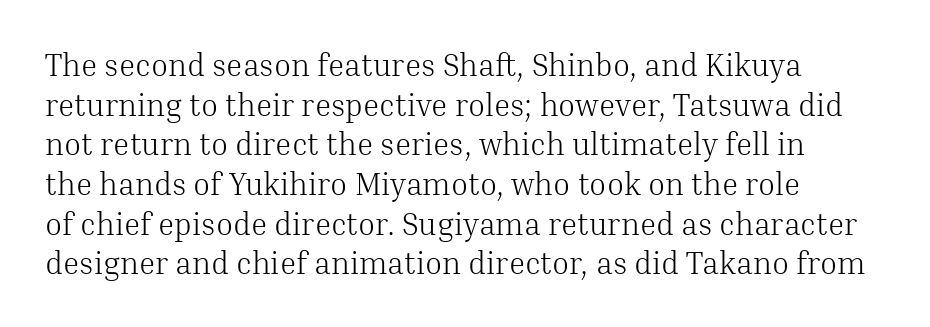
The image shows 31 px light serif type, upright; set left-aligned, normal line spacing (1.28x), normal letter spacing, not underlined; medium stroke contrast and a medium x-height.
